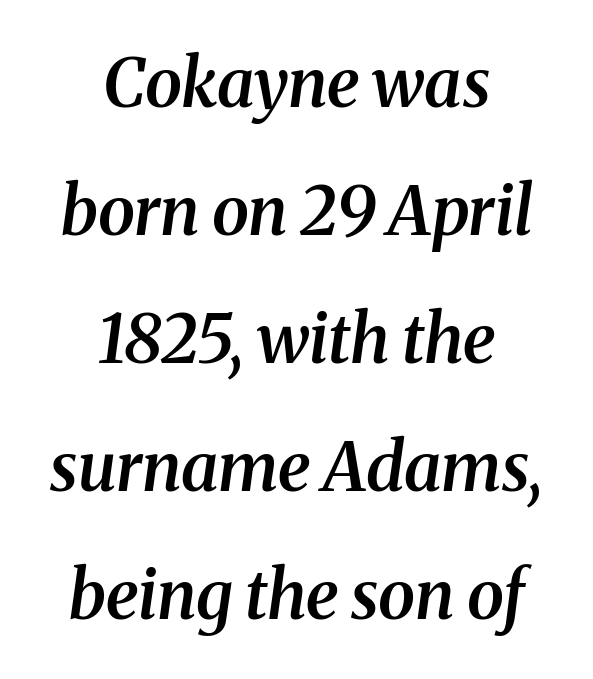
{"serif": "yes", "italic": "yes", "lean": "right", "slant_degrees": 8, "bold": "semi", "weight": "semibold", "width": "normal", "stroke_contrast": "medium", "x_height": "medium", "monospaced": "no", "underline": "no", "align": "center", "line_spacing": "loose", "line_spacing_ratio": 1.91, "letter_spacing": "normal", "letter_spacing_em": 0.0, "glyph_px": 67}
